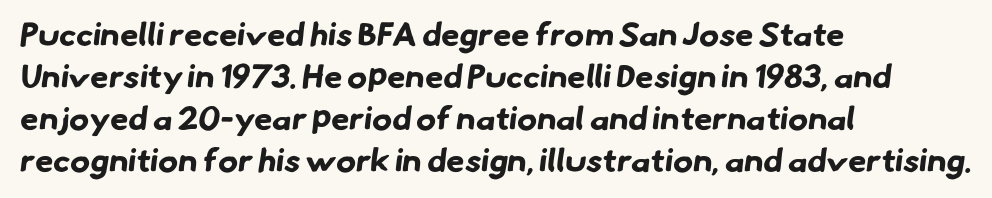
{"serif": "no", "bold": "yes", "weight": "bold", "width": "normal", "stroke_contrast": "low", "x_height": "small", "monospaced": "no", "underline": "no", "align": "left", "line_spacing": "normal", "line_spacing_ratio": 1.27, "letter_spacing": "normal", "letter_spacing_em": 0.0, "glyph_px": 33}
